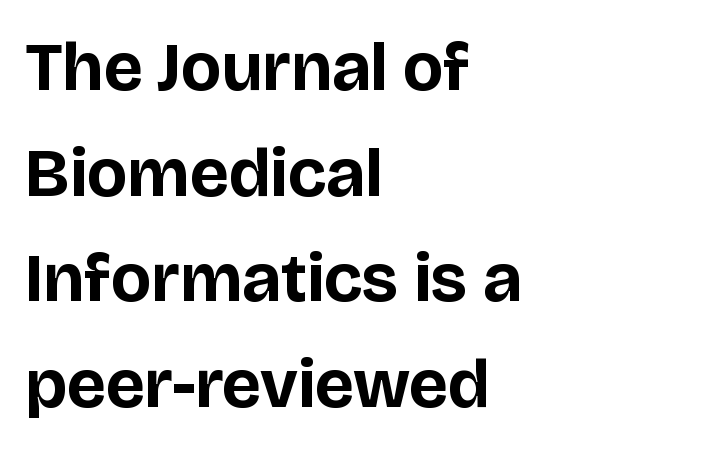
Q: Is the text bold? A: Yes.
Q: Is the text italic (slanted)? A: No, it is upright.
Q: Is the typeface a serif or a sans-serif typeface? A: Sans-serif.
Q: Is the text underlined? A: No.
Q: How is the paragraph aligned? A: Left-aligned.
Q: Is the spacing between letters normal or unusually wide? A: Normal.
Q: Is the spacing between lines tight, normal or loose? A: Normal.
Q: Width (condensed, normal, or wide)? A: Normal.
Q: Stroke contrast? A: Low.
Q: x-height? A: Large.
Q: Monospaced? A: No.
